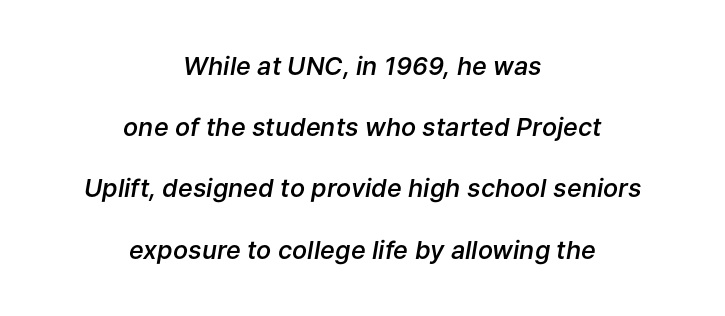
{"italic": "yes", "lean": "right", "slant_degrees": 9, "bold": "semi", "underline": "no", "align": "center", "line_spacing": "loose", "line_spacing_ratio": 2.45, "letter_spacing": "normal", "letter_spacing_em": 0.0, "glyph_px": 25}
